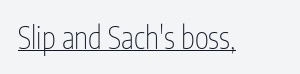
{"serif": "no", "italic": "no", "bold": "no", "weight": "thin", "width": "condensed", "stroke_contrast": "low", "x_height": "medium", "monospaced": "no", "underline": "yes", "letter_spacing": "normal", "letter_spacing_em": 0.0, "glyph_px": 30}
